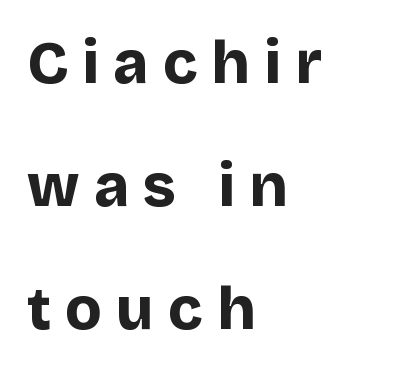
Q: Is the text bold? A: Yes.
Q: Is the text italic (slanted)? A: No, it is upright.
Q: Is the typeface a serif or a sans-serif typeface? A: Sans-serif.
Q: Is the text underlined? A: No.
Q: How is the paragraph aligned? A: Left-aligned.
Q: Is the spacing between letters normal or unusually wide? A: Unusually wide.
Q: Is the spacing between lines tight, normal or loose? A: Loose.
Q: Width (condensed, normal, or wide)? A: Normal.
Q: Stroke contrast? A: Low.
Q: x-height? A: Large.
Q: Monospaced? A: No.
